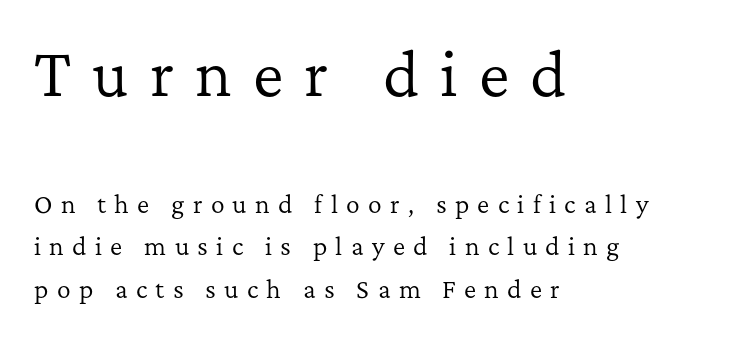
Q: Is the text bold? A: No.
Q: Is the text italic (slanted)? A: No, it is upright.
Q: Is the typeface a serif or a sans-serif typeface? A: Serif.
Q: Is the text underlined? A: No.
Q: How is the paragraph aligned? A: Left-aligned.
Q: Is the spacing between letters normal or unusually wide? A: Unusually wide.
Q: Which block of text is set in a larger size, the first (top) or the second (bottom)? A: The first (top) one.
Q: Width (condensed, normal, or wide)? A: Normal.
Q: Stroke contrast? A: Low.
Q: x-height? A: Medium.
Q: Monospaced? A: No.
